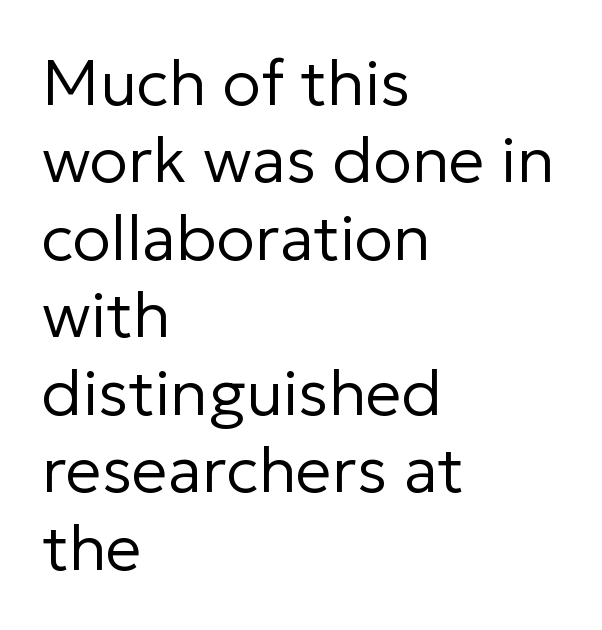
The passage shown has conventional tracking throughout. Heaviness? Minimal to ordinary, like unemphasized prose. Is there any slant? The stems are plumb. I'd call this a sans setting — the letters go barefoot.
